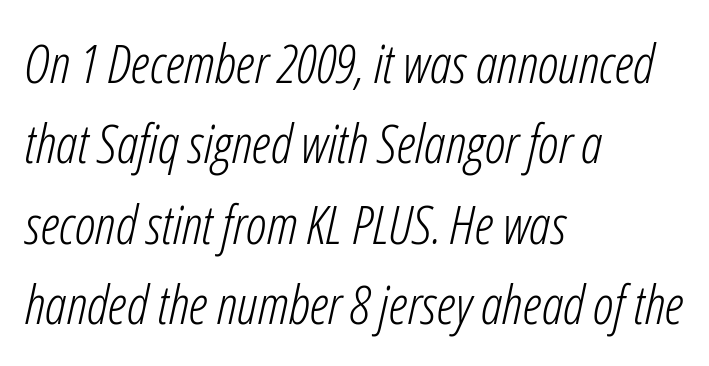
Q: Is the text bold? A: No.
Q: Is the text italic (slanted)? A: Yes, it leans right by about 12 degrees.
Q: Is the text underlined? A: No.
Q: How is the paragraph aligned? A: Left-aligned.
Q: Is the spacing between letters normal or unusually wide? A: Normal.
Q: Is the spacing between lines tight, normal or loose? A: Normal.
Q: Width (condensed, normal, or wide)? A: Condensed.
Q: Stroke contrast? A: Low.
Q: x-height? A: Medium.
Q: Monospaced? A: No.
